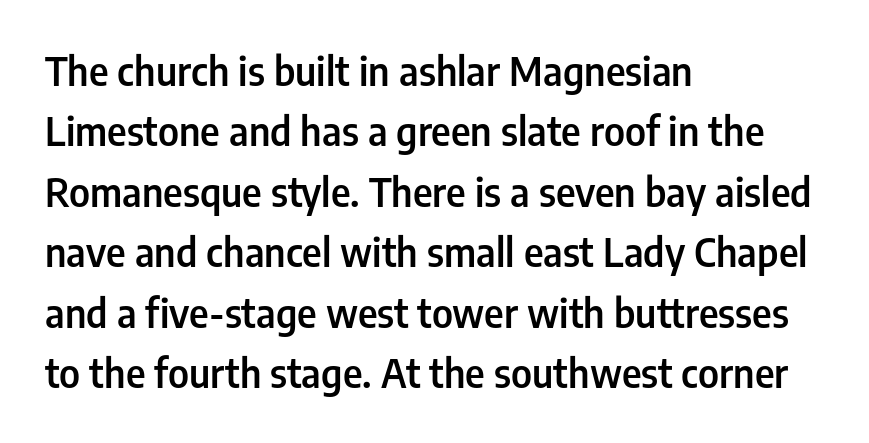
Q: Is the text bold? A: Semi-bold.
Q: Is the text italic (slanted)? A: No, it is upright.
Q: Is the typeface a serif or a sans-serif typeface? A: Sans-serif.
Q: Is the text underlined? A: No.
Q: How is the paragraph aligned? A: Left-aligned.
Q: Is the spacing between letters normal or unusually wide? A: Normal.
Q: Is the spacing between lines tight, normal or loose? A: Normal.
Q: Width (condensed, normal, or wide)? A: Condensed.
Q: Stroke contrast? A: Low.
Q: x-height? A: Medium.
Q: Monospaced? A: No.
